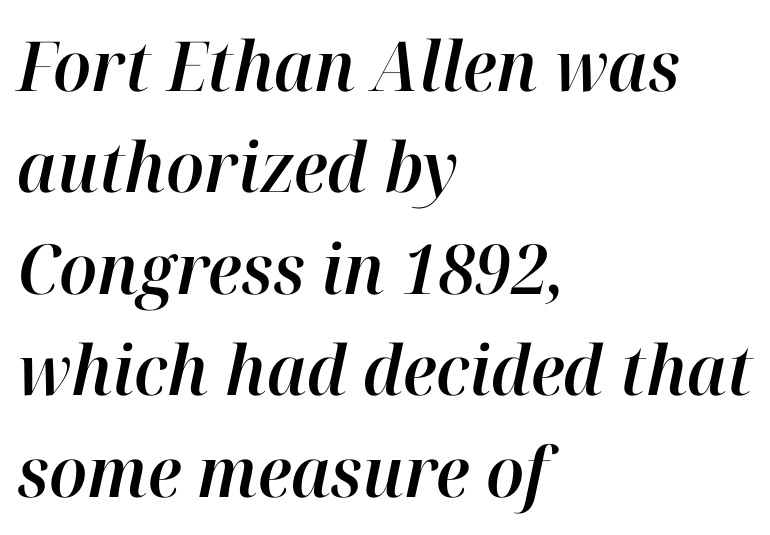
A typesetter would call this proportional, since set widths differ per character. The axis of the letterforms is tilted away from vertical. Nobody touched the tracking dial on this one. The passage shown is not underscored anywhere.
